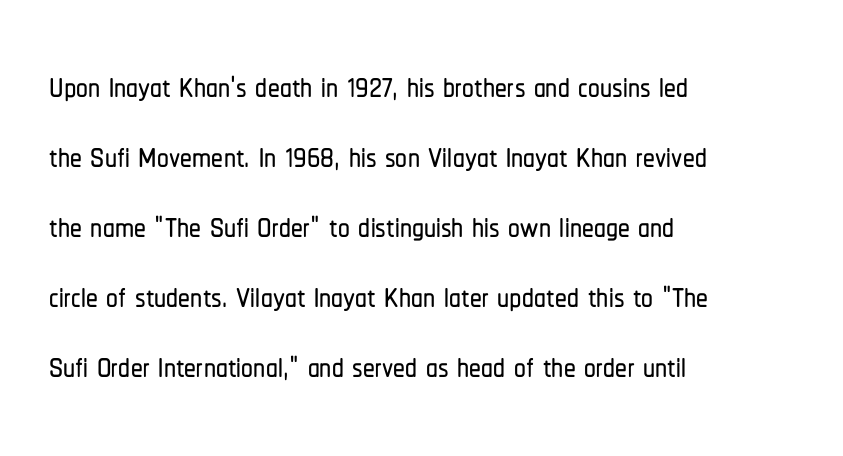
{"serif": "no", "italic": "no", "width": "condensed", "stroke_contrast": "low", "x_height": "medium", "monospaced": "no", "underline": "no", "align": "left", "line_spacing": "normal", "line_spacing_ratio": 1.49, "letter_spacing": "normal", "letter_spacing_em": 0.0, "glyph_px": 47}
